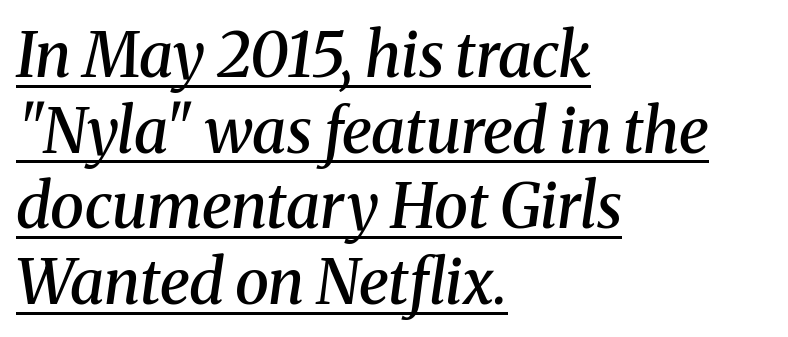
Q: Is the text bold? A: Semi-bold.
Q: Is the text italic (slanted)? A: Yes, it leans right by about 8 degrees.
Q: Is the typeface a serif or a sans-serif typeface? A: Serif.
Q: Is the text underlined? A: Yes.
Q: How is the paragraph aligned? A: Left-aligned.
Q: Is the spacing between letters normal or unusually wide? A: Normal.
Q: Width (condensed, normal, or wide)? A: Normal.
Q: Stroke contrast? A: Medium.
Q: x-height? A: Medium.
Q: Monospaced? A: No.
